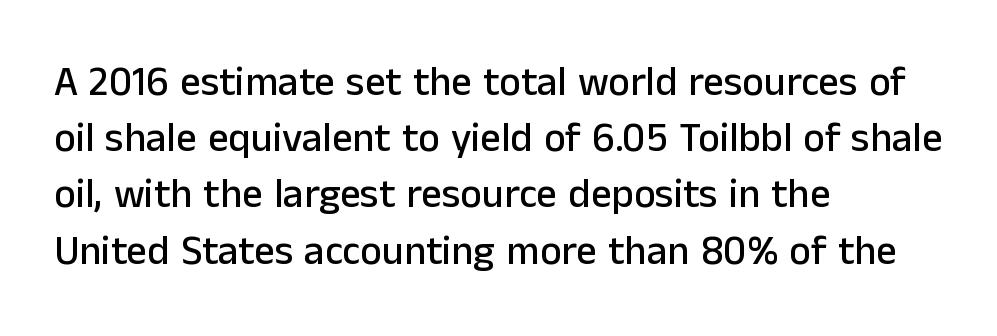
Q: Is the text italic (slanted)? A: No, it is upright.
Q: Is the typeface a serif or a sans-serif typeface? A: Sans-serif.
Q: Is the text underlined? A: No.
Q: How is the paragraph aligned? A: Left-aligned.
Q: Is the spacing between letters normal or unusually wide? A: Normal.
Q: Is the spacing between lines tight, normal or loose? A: Normal.
Q: Width (condensed, normal, or wide)? A: Normal.
Q: Stroke contrast? A: Low.
Q: x-height? A: Medium.
Q: Monospaced? A: No.
